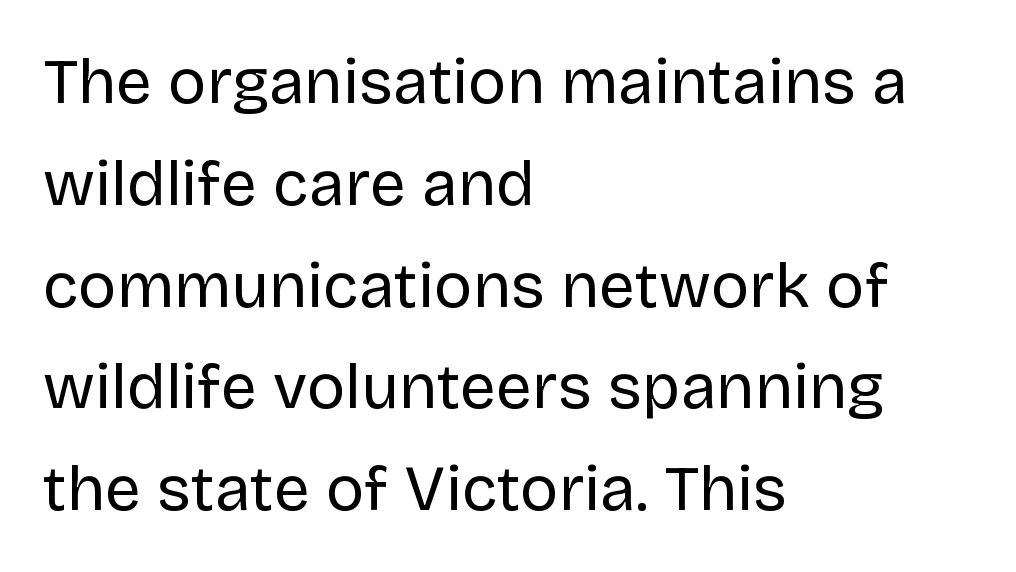
A student would call this left alignment; a typographer would say flush left, rag right. Looks like regular typesetting: each glyph gets only the width it needs. Quick note: not italic, upright. In terms of letterspacing, this is plain default setting. Evenly set lines give the paragraph a standard silhouette. Letterform terminals end flat and unadorned throughout the passage.
